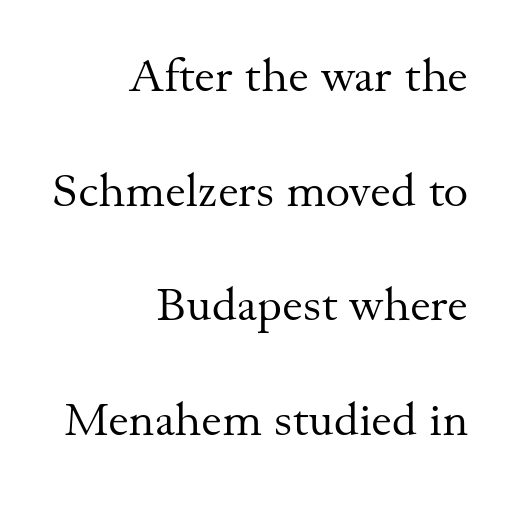
No heavy texture on the line: the type isn't bold. The baseline area is clear. Posture: vertical. You could fit nearly another row in the gap between these rows. These lines are set flush right with a ragged left edge. Typographically, this falls in the serif category.
